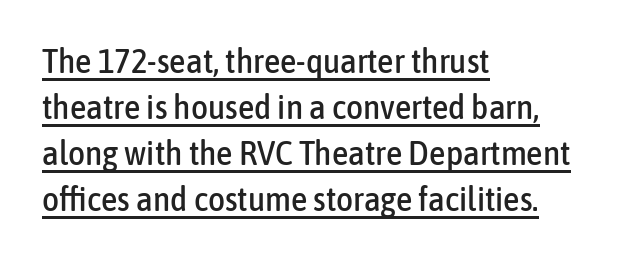
Q: Is the text italic (slanted)? A: No, it is upright.
Q: Is the typeface a serif or a sans-serif typeface? A: Sans-serif.
Q: Is the text underlined? A: Yes.
Q: How is the paragraph aligned? A: Left-aligned.
Q: Is the spacing between letters normal or unusually wide? A: Normal.
Q: Is the spacing between lines tight, normal or loose? A: Normal.
Q: Width (condensed, normal, or wide)? A: Condensed.
Q: Stroke contrast? A: Low.
Q: x-height? A: Medium.
Q: Monospaced? A: No.
